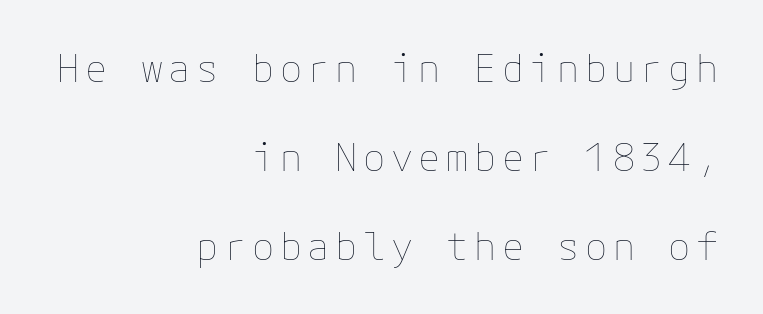
Posture: straight, roman, zero tilt. Stem width sits at or under what a default text font uses. The glyphs are unaccompanied by any horizontal stroke below them. Typeset ragged left — the right edge is the straight one. Loosely led — the rows are spread out.
